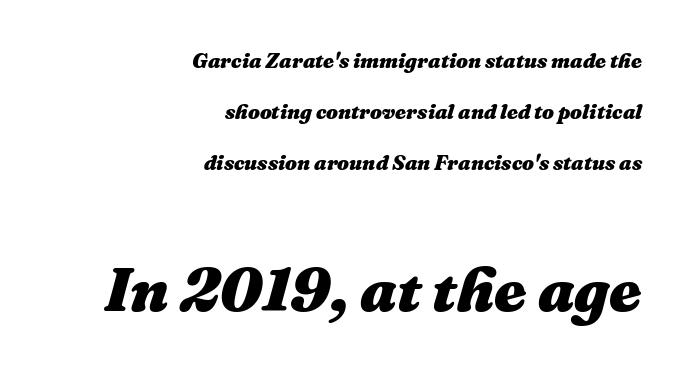
The image shows 62 px heavy type, italic (leaning right); set right-aligned, loose line spacing (2.44x), normal letter spacing, not underlined; the second (bottom) block is 2.95x larger; medium stroke contrast and a medium x-height.
